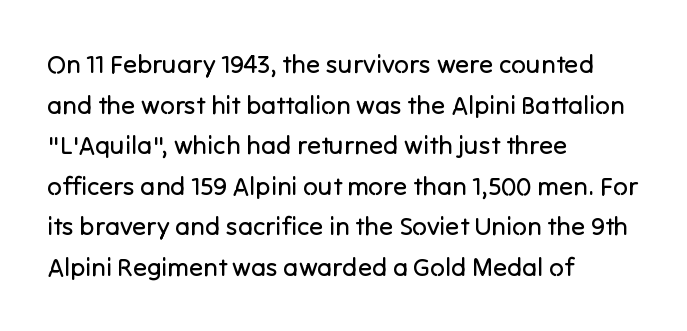
The image shows 26 px text type, upright; set left-aligned, normal line spacing (1.56x), normal letter spacing, not underlined.
